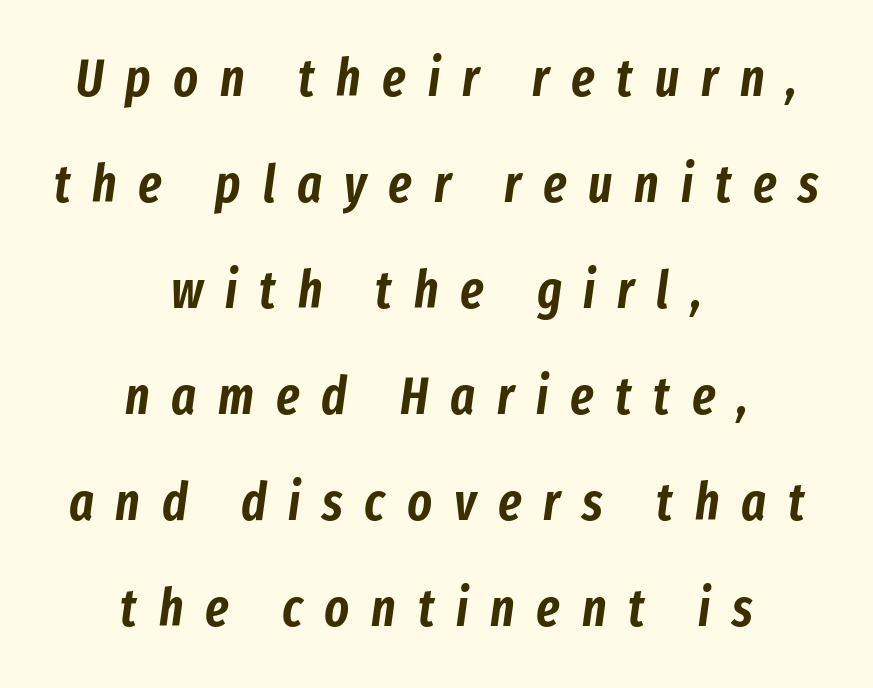
Both edges are ragged and mirror each other, which tells us the setting is centered. Tracking here is generous; glyphs stand well apart from one another. The passage shown is not underscored anywhere. Slanted lettering throughout. Character widths vary here, with narrow letters taking less room than wide ones.
